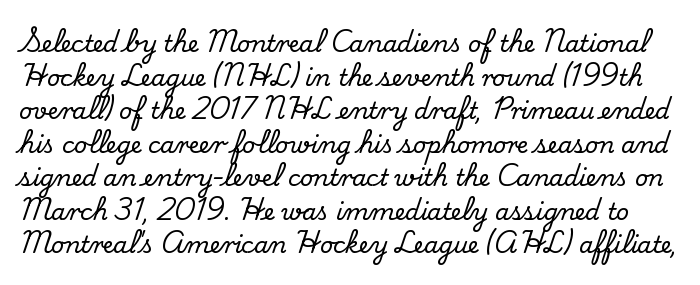
If you measured baseline to baseline, you'd find a middling distance. Caption: standard tracking, unaltered. Check under the words: just untouched page.
